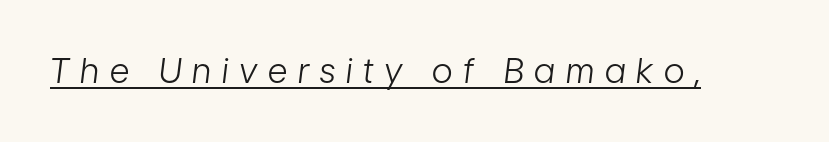
Weight class: somewhere from thin through regular. The passage shown leans; its letterforms are oblique. This sample uses expanded letter spacing, leaving extra air between glyphs. These lines are rendered in a variable-pitch font.
